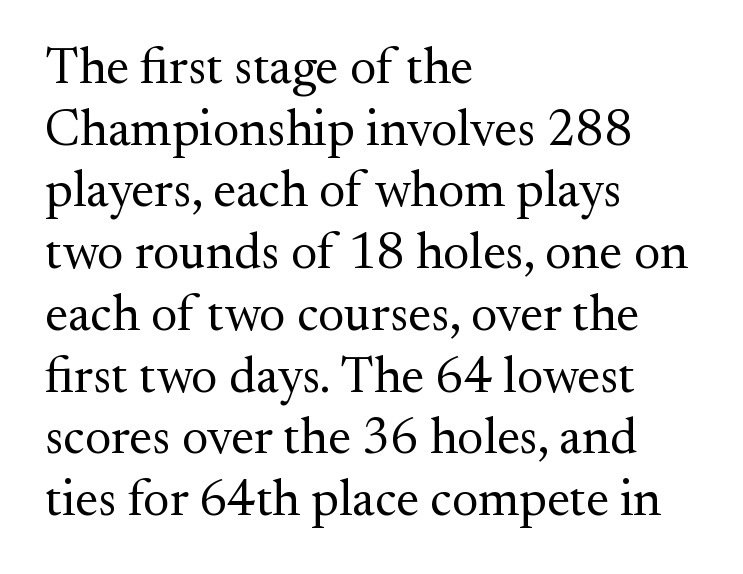
Each letter keeps its own natural width here, so spacing adapts to shape. Horizontal alignment here is leftward, the default for most running prose. The space beneath each line is pristine and unruled. Compared with a typical body face, this is equally light or lighter still. Tracking value appears to be zero — textbook default spacing.
